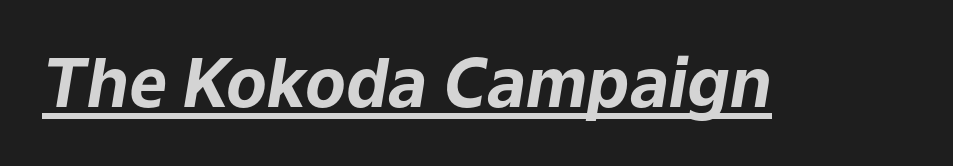
{"italic": "yes", "lean": "right", "slant_degrees": 9, "bold": "yes", "weight": "bold", "width": "normal", "stroke_contrast": "low", "x_height": "medium", "monospaced": "no", "underline": "yes", "letter_spacing": "normal", "letter_spacing_em": 0.0, "glyph_px": 67}
